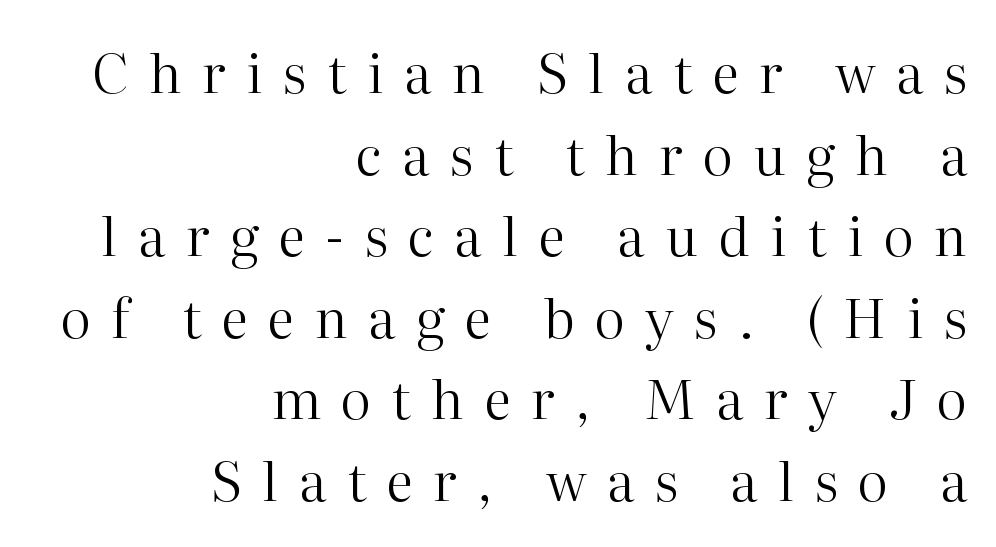
Q: Is the text bold? A: No.
Q: Is the text italic (slanted)? A: No, it is upright.
Q: Is the typeface a serif or a sans-serif typeface? A: Serif.
Q: Is the text underlined? A: No.
Q: How is the paragraph aligned? A: Right-aligned.
Q: Is the spacing between letters normal or unusually wide? A: Unusually wide.
Q: Is the spacing between lines tight, normal or loose? A: Normal.
Q: Width (condensed, normal, or wide)? A: Normal.
Q: Stroke contrast? A: High.
Q: x-height? A: Medium.
Q: Monospaced? A: No.
